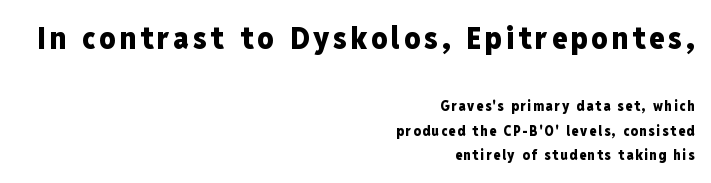
{"serif": "no", "italic": "no", "bold": "yes", "weight": "heavy", "width": "condensed", "stroke_contrast": "low", "x_height": "medium", "monospaced": "no", "underline": "no", "align": "right", "line_spacing_ratio": 1.75, "larger_block": "first", "size_ratio": 2.21, "glyph_px": 31}
